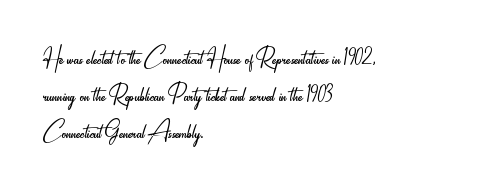
Q: Is the text bold? A: No.
Q: Is the text italic (slanted)? A: Yes.
Q: Is the typeface a serif or a sans-serif typeface? A: Sans-serif.
Q: Is the text underlined? A: No.
Q: How is the paragraph aligned? A: Left-aligned.
Q: Is the spacing between letters normal or unusually wide? A: Normal.
Q: Width (condensed, normal, or wide)? A: Condensed.
Q: Stroke contrast? A: Low.
Q: x-height? A: Small.
Q: Monospaced? A: No.
